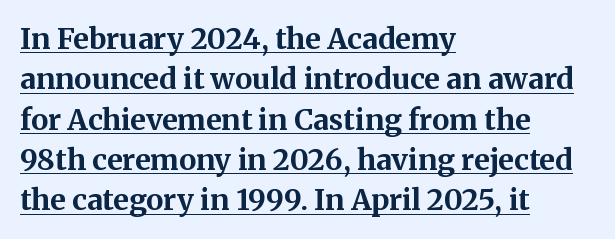
The image shows 29 px bold serif type, upright; set left-aligned, normal line spacing (1.39x), normal letter spacing, underlined; medium stroke contrast and a medium x-height.
